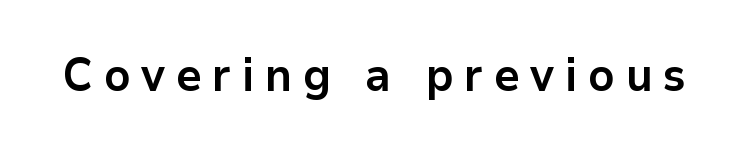
Q: Is the text bold? A: Yes.
Q: Is the text italic (slanted)? A: No, it is upright.
Q: Is the typeface a serif or a sans-serif typeface? A: Sans-serif.
Q: Is the text underlined? A: No.
Q: Is the spacing between letters normal or unusually wide? A: Unusually wide.
Q: Width (condensed, normal, or wide)? A: Normal.
Q: Stroke contrast? A: Low.
Q: x-height? A: Medium.
Q: Monospaced? A: No.
